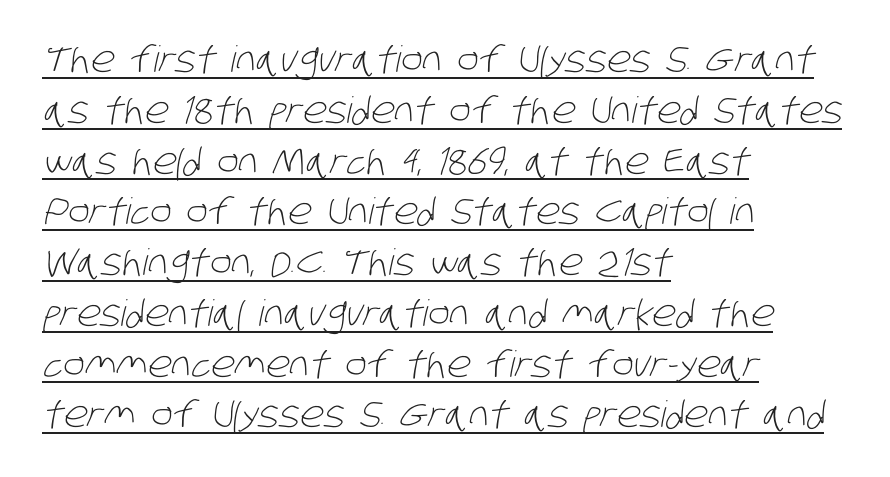
The image shows 36 px light, condensed sans-serif type; set left-aligned, normal line spacing (1.41x), normal letter spacing, underlined; low stroke contrast and a large x-height.
